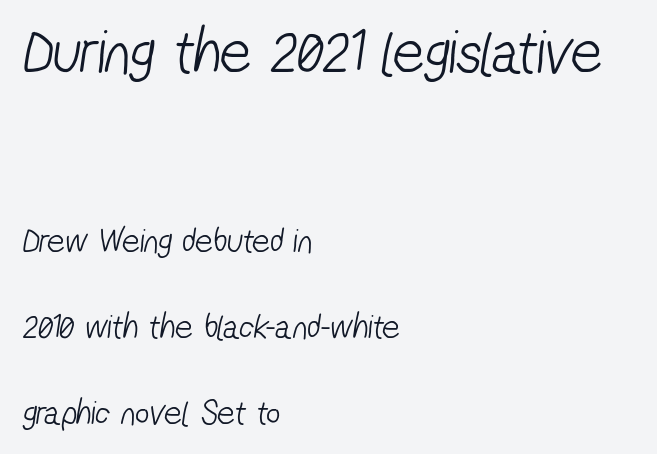
The image shows 62 px light, condensed sans-serif type; set left-aligned, loose line spacing (2.46x), normal letter spacing, not underlined; the first (top) block is 1.77x larger; low stroke contrast and a medium x-height.
